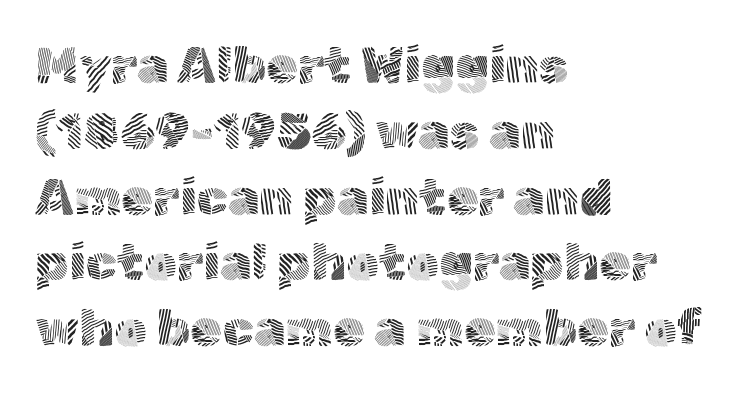
Q: Is the text bold? A: No.
Q: Is the text italic (slanted)? A: No, it is upright.
Q: Is the typeface a serif or a sans-serif typeface? A: Sans-serif.
Q: Is the text underlined? A: No.
Q: How is the paragraph aligned? A: Left-aligned.
Q: Is the spacing between letters normal or unusually wide? A: Normal.
Q: Is the spacing between lines tight, normal or loose? A: Normal.
Q: Width (condensed, normal, or wide)? A: Normal.
Q: x-height? A: Medium.
Q: Monospaced? A: No.
